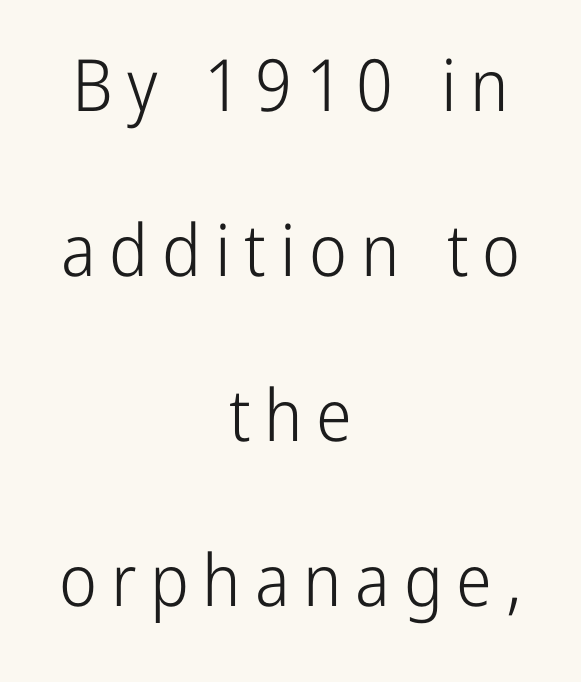
The lettering stays uniformly vertical, giving the passage a roman look. The characters are drawn with everyday or finer stroke widths. Centered paragraph, ragged on both sides. Honestly, there is no underline to notice here at all. The rendering shows plain stroke endings on the letterforms — a sans-serif design. Character widths vary here, with narrow letters taking less room than wide ones.
